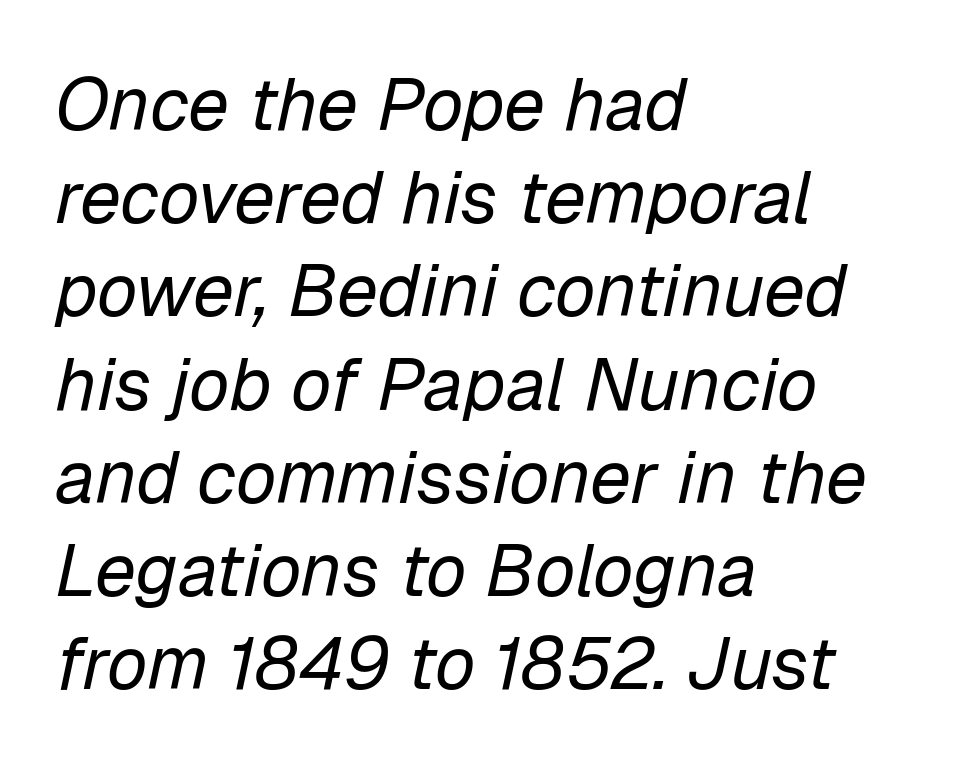
Q: Is the text bold? A: No.
Q: Is the text italic (slanted)? A: Yes, it leans right by about 12 degrees.
Q: Is the text underlined? A: No.
Q: How is the paragraph aligned? A: Left-aligned.
Q: Is the spacing between letters normal or unusually wide? A: Normal.
Q: Is the spacing between lines tight, normal or loose? A: Normal.
Q: Width (condensed, normal, or wide)? A: Normal.
Q: Stroke contrast? A: Low.
Q: x-height? A: Medium.
Q: Monospaced? A: No.
